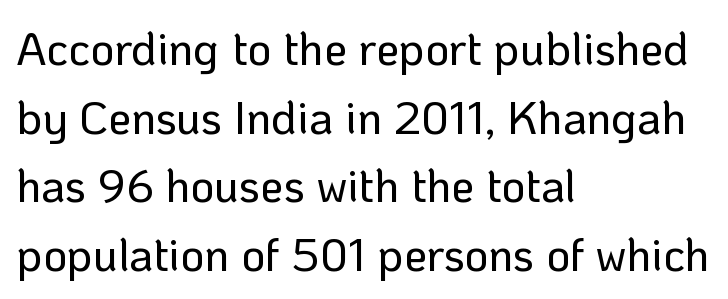
Q: Is the text italic (slanted)? A: No, it is upright.
Q: Is the typeface a serif or a sans-serif typeface? A: Sans-serif.
Q: Is the text underlined? A: No.
Q: How is the paragraph aligned? A: Left-aligned.
Q: Is the spacing between letters normal or unusually wide? A: Normal.
Q: Is the spacing between lines tight, normal or loose? A: Normal.
Q: Width (condensed, normal, or wide)? A: Normal.
Q: Stroke contrast? A: Low.
Q: x-height? A: Medium.
Q: Monospaced? A: No.
